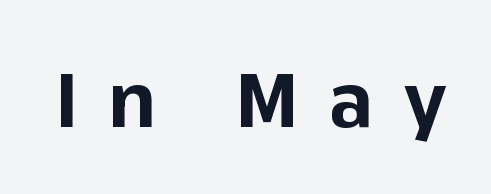
Serifs: no, the terminals of the letterforms are clean. Here the glyphs are tracked loosely, breaking word shapes into spaced letters. The lettering stays uniformly vertical, giving the passage a roman look. A dark, heavy texture on the line: the type is bold.
